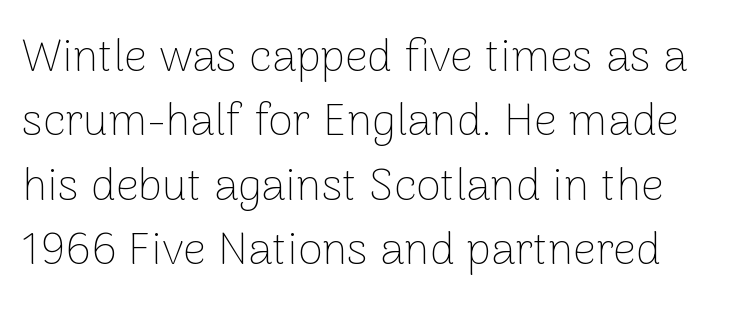
The face used here is proportionally spaced, like ordinary book or web type. Posture: vertical. What's the leading like? Ordinary, nothing unusual. The passage shown has conventional tracking throughout.
